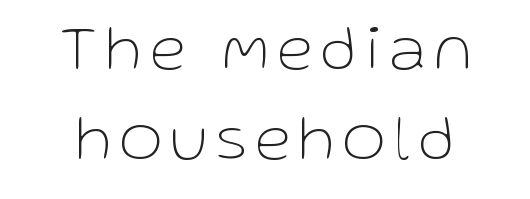
{"serif": "no", "italic": "no", "bold": "no", "weight": "thin", "width": "normal", "stroke_contrast": "low", "x_height": "medium", "monospaced": "no", "underline": "no", "line_spacing": "normal", "line_spacing_ratio": 1.36, "glyph_px": 66}
